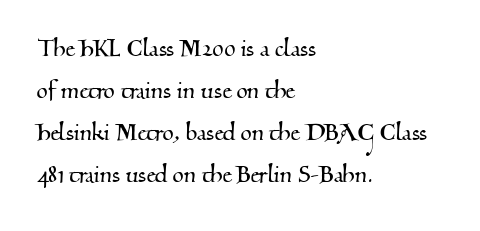
The image shows 29 px serif type; set left-aligned, normal line spacing (1.45x), normal letter spacing, not underlined; medium stroke contrast and a small x-height.
